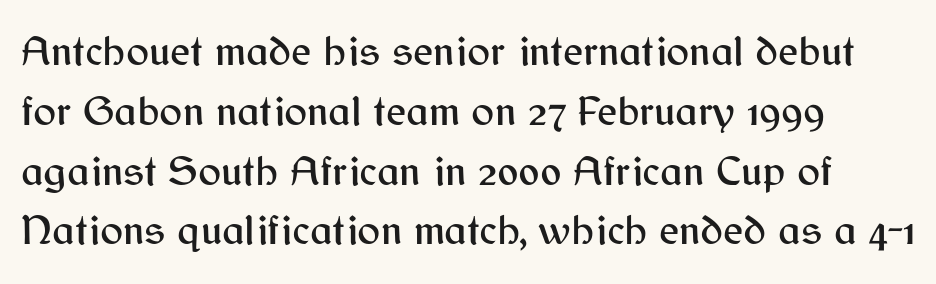
The image shows 43 px sans-serif type, upright; set left-aligned, normal line spacing (1.39x), normal letter spacing, not underlined; medium stroke contrast and a medium x-height.
